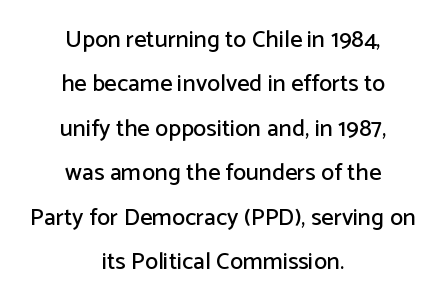
Q: Is the text italic (slanted)? A: No, it is upright.
Q: Is the text underlined? A: No.
Q: How is the paragraph aligned? A: Centered.
Q: Is the spacing between letters normal or unusually wide? A: Normal.
